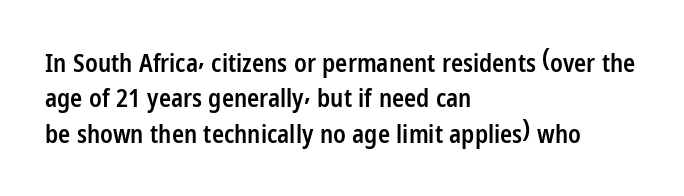
Every letter is mildly thick-stroked: semibold rather than bold. The passage is arranged the way most books set body copy — flush left. The axis of the letterforms is exactly vertical. The rendering uses a moderate line-height, typical for paragraphs.
